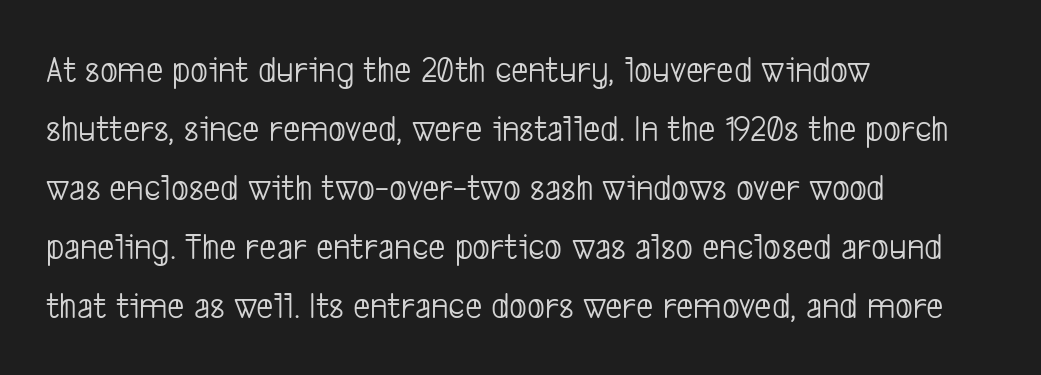
{"serif": "no", "bold": "no", "weight": "light", "width": "condensed", "stroke_contrast": "low", "x_height": "medium", "monospaced": "no", "underline": "no", "align": "left", "line_spacing": "normal", "line_spacing_ratio": 1.55, "letter_spacing": "normal", "letter_spacing_em": 0.0, "glyph_px": 38}
